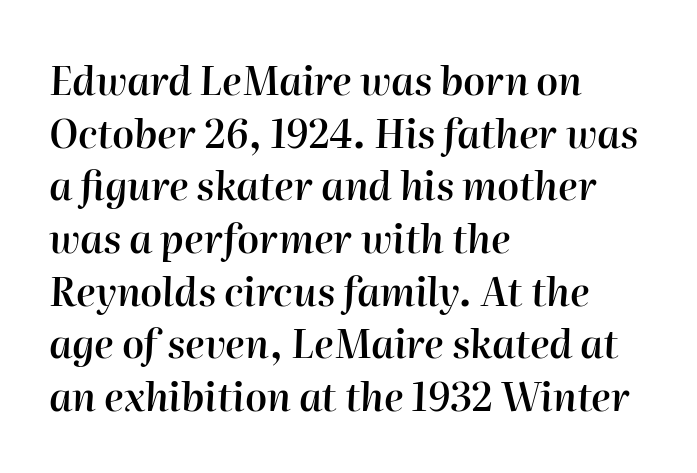
{"italic": "yes", "lean": "right", "slant_degrees": 2, "bold": "semi", "weight": "semibold", "width": "normal", "stroke_contrast": "high", "x_height": "medium", "monospaced": "no", "underline": "no", "align": "left", "line_spacing": "normal", "line_spacing_ratio": 1.35, "letter_spacing": "normal", "letter_spacing_em": 0.0, "glyph_px": 39}
